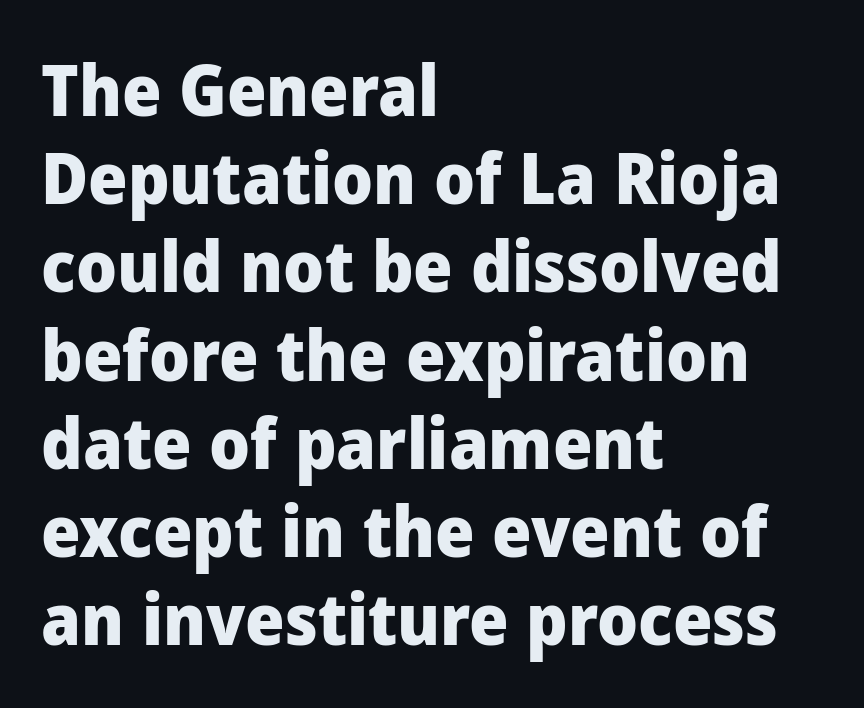
Q: Is the text bold? A: Yes.
Q: Is the text italic (slanted)? A: No, it is upright.
Q: Is the typeface a serif or a sans-serif typeface? A: Sans-serif.
Q: Is the text underlined? A: No.
Q: How is the paragraph aligned? A: Left-aligned.
Q: Is the spacing between letters normal or unusually wide? A: Normal.
Q: Is the spacing between lines tight, normal or loose? A: Normal.
Q: Width (condensed, normal, or wide)? A: Normal.
Q: Stroke contrast? A: Low.
Q: x-height? A: Medium.
Q: Monospaced? A: No.
